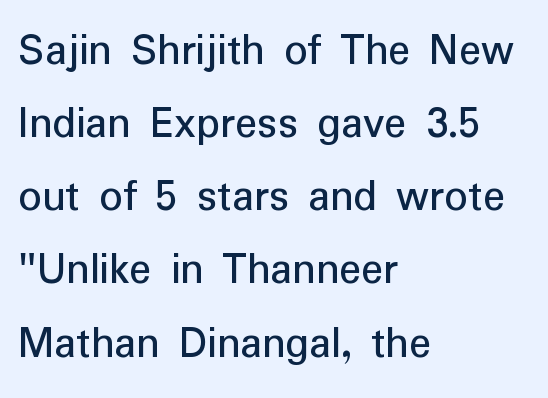
The paragraph has a hard left edge and a soft right edge. Summary of weight: not heavy and not bold. Is this a fixed-width face? No — the glyphs have proportional, varying widths. A roman cut, with each character standing at attention. Regular leading. Honestly, the letter spacing is just normal — you wouldn't notice it.
